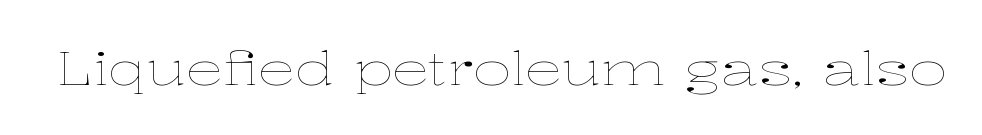
Letters rest on an invisible, unmarked baseline. Each word holds together tightly as a unit, with standard inter-letter gaps. Quick note: not italic, upright. Note the varied advance widths — an 'i' is clearly narrower than an 'm'.
